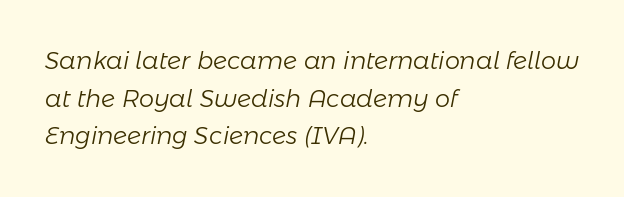
Q: Is the text bold? A: No.
Q: Is the text italic (slanted)? A: Yes, it leans right by about 11 degrees.
Q: Is the text underlined? A: No.
Q: How is the paragraph aligned? A: Left-aligned.
Q: Is the spacing between letters normal or unusually wide? A: Normal.
Q: Is the spacing between lines tight, normal or loose? A: Normal.
